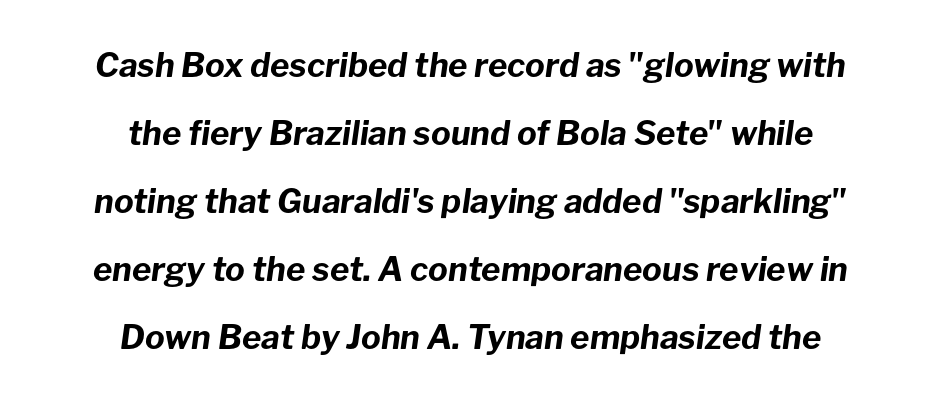
Yep, that's italic — everything's leaning. A bare baseline throughout the passage. Stroke thickness is high; the sample reads as a true bold. No extra tracking has been applied to these lines.
